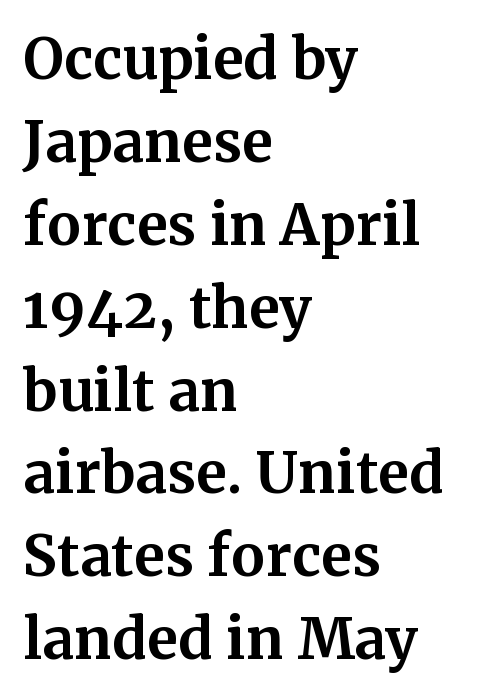
The image shows 56 px bold serif type, upright; set left-aligned, normal line spacing (1.48x), normal letter spacing, not underlined; medium stroke contrast and a medium x-height.
